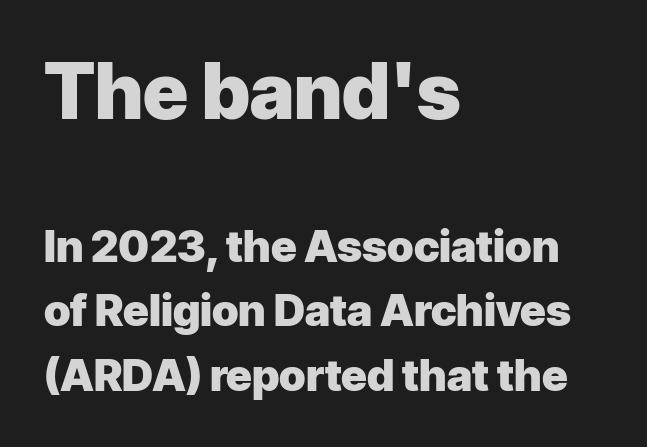
Q: Is the text bold? A: Yes.
Q: Is the text italic (slanted)? A: No, it is upright.
Q: Is the typeface a serif or a sans-serif typeface? A: Sans-serif.
Q: Is the text underlined? A: No.
Q: How is the paragraph aligned? A: Left-aligned.
Q: Is the spacing between letters normal or unusually wide? A: Normal.
Q: Is the spacing between lines tight, normal or loose? A: Normal.
Q: Which block of text is set in a larger size, the first (top) or the second (bottom)? A: The first (top) one.
Q: Width (condensed, normal, or wide)? A: Normal.
Q: Stroke contrast? A: Low.
Q: x-height? A: Medium.
Q: Monospaced? A: No.
